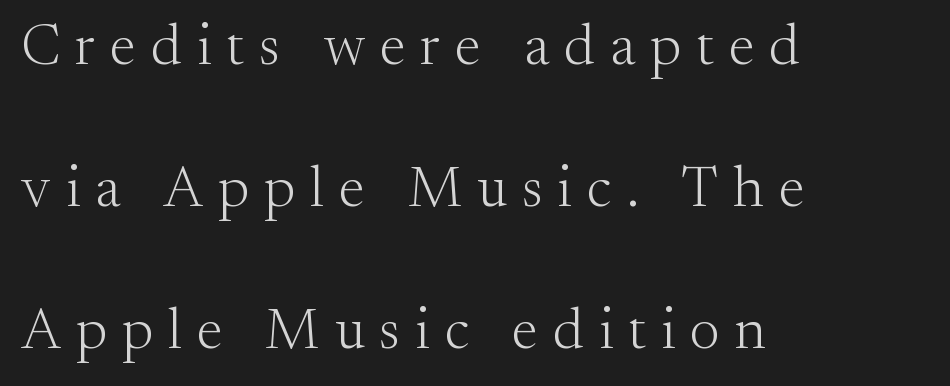
Q: Is the text bold? A: No.
Q: Is the text italic (slanted)? A: No, it is upright.
Q: Is the typeface a serif or a sans-serif typeface? A: Serif.
Q: Is the text underlined? A: No.
Q: How is the paragraph aligned? A: Left-aligned.
Q: Is the spacing between letters normal or unusually wide? A: Unusually wide.
Q: Is the spacing between lines tight, normal or loose? A: Loose.
Q: Width (condensed, normal, or wide)? A: Normal.
Q: Stroke contrast? A: Medium.
Q: x-height? A: Small.
Q: Monospaced? A: No.
